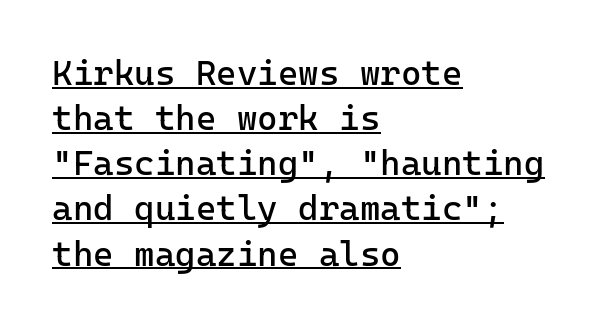
{"serif": "no", "italic": "no", "bold": "no", "weight": "regular", "width": "normal", "stroke_contrast": "low", "x_height": "medium", "underline": "yes", "align": "left", "line_spacing": "normal", "line_spacing_ratio": 1.29, "letter_spacing": "normal", "letter_spacing_em": 0.0, "glyph_px": 35}
